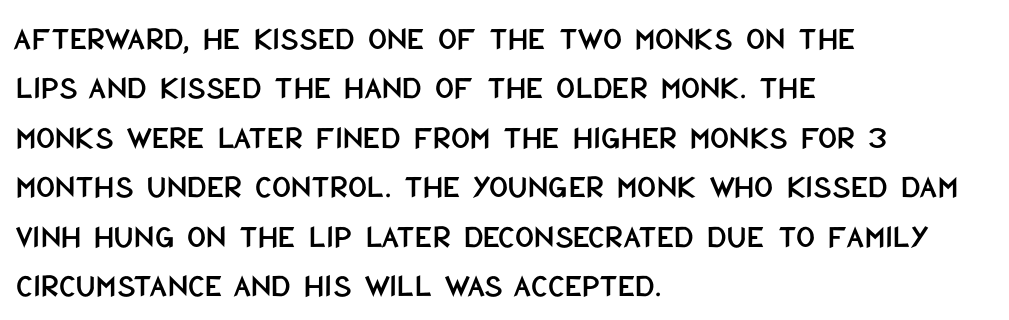
The image shows 33 px condensed sans-serif type, upright; set left-aligned, normal line spacing (1.5x), normal letter spacing, not underlined; low stroke contrast and a large x-height.
